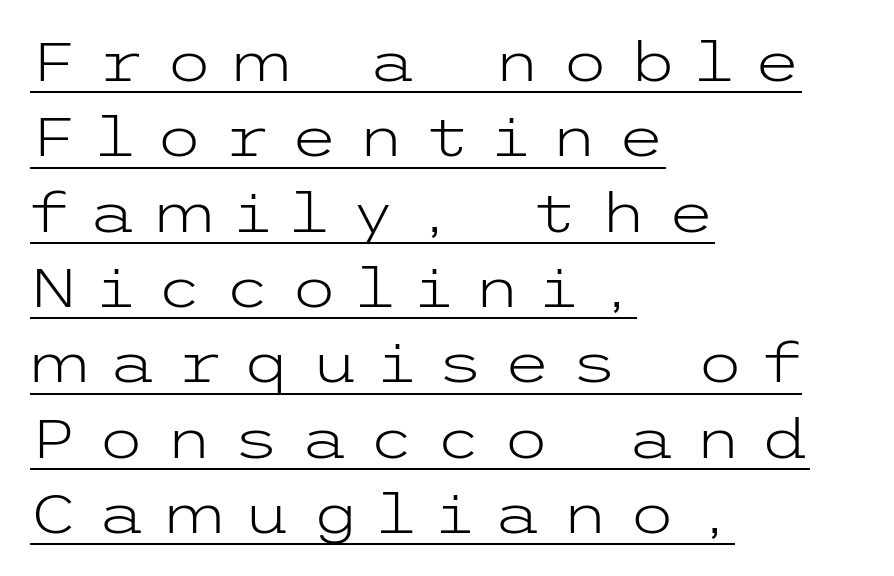
The image shows 55 px light, wide sans-serif type, upright; set left-aligned, normal line spacing (1.37x), unusually wide letter spacing (+0.35 em), underlined; low stroke contrast and a medium x-height.
